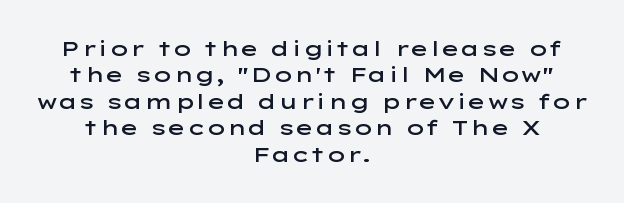
{"italic": "no", "bold": "semi", "underline": "no", "align": "center", "line_spacing": "normal", "line_spacing_ratio": 1.26, "letter_spacing": "normal", "letter_spacing_em": 0.0, "glyph_px": 21}
